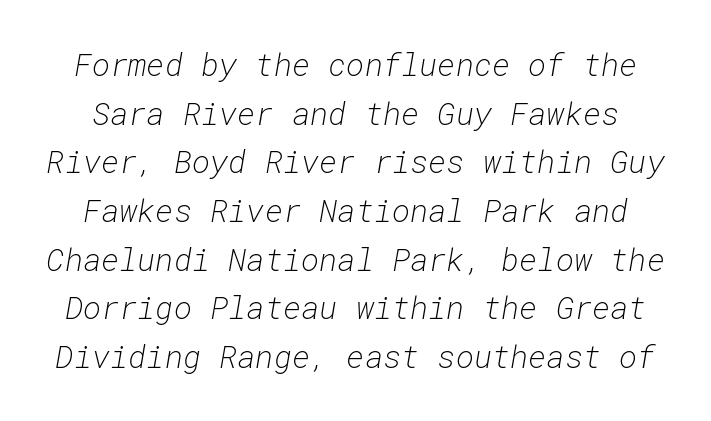
Q: Is the text bold? A: No.
Q: Is the text italic (slanted)? A: Yes, it leans right by about 10 degrees.
Q: Is the text underlined? A: No.
Q: Is the spacing between letters normal or unusually wide? A: Normal.
Q: Is the spacing between lines tight, normal or loose? A: Normal.
Q: Width (condensed, normal, or wide)? A: Normal.
Q: Stroke contrast? A: Low.
Q: x-height? A: Medium.
Q: Monospaced? A: Yes.
